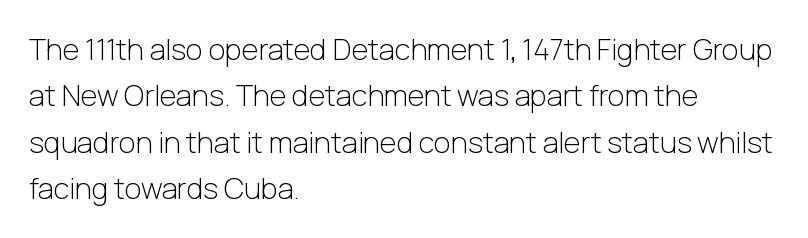
Q: Is the text bold? A: No.
Q: Is the text italic (slanted)? A: No, it is upright.
Q: Is the typeface a serif or a sans-serif typeface? A: Sans-serif.
Q: Is the text underlined? A: No.
Q: How is the paragraph aligned? A: Left-aligned.
Q: Is the spacing between letters normal or unusually wide? A: Normal.
Q: Is the spacing between lines tight, normal or loose? A: Normal.
Q: Width (condensed, normal, or wide)? A: Normal.
Q: Stroke contrast? A: Low.
Q: x-height? A: Medium.
Q: Monospaced? A: No.
